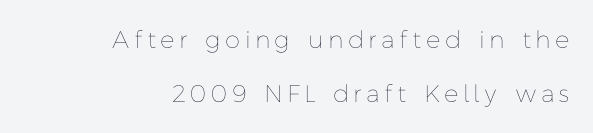
The image shows 24 px text type, upright; set right-aligned, loose line spacing (2.24x), unusually wide letter spacing (+0.25 em), not underlined.
